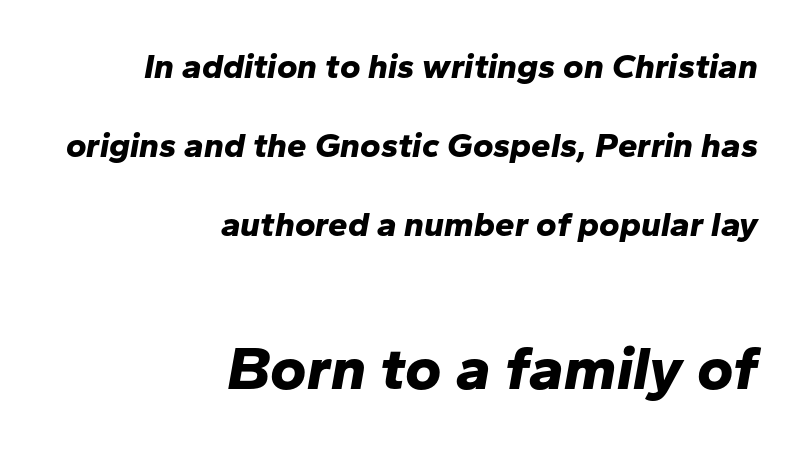
{"italic": "yes", "lean": "right", "slant_degrees": 10, "bold": "yes", "weight": "bold", "width": "normal", "stroke_contrast": "low", "x_height": "medium", "monospaced": "no", "underline": "no", "align": "right", "line_spacing": "loose", "line_spacing_ratio": 2.26, "letter_spacing": "normal", "letter_spacing_em": 0.0, "larger_block": "second", "size_ratio": 1.77, "glyph_px": 62}
